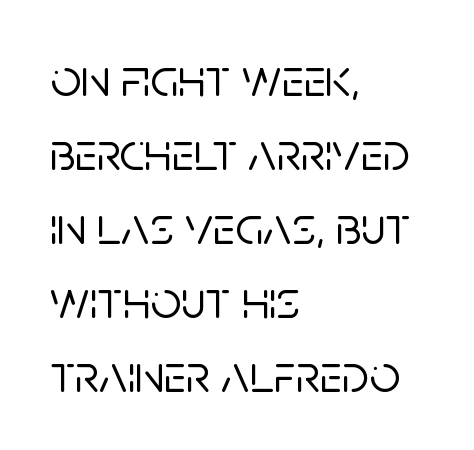
Q: Is the text italic (slanted)? A: No, it is upright.
Q: Is the typeface a serif or a sans-serif typeface? A: Sans-serif.
Q: Is the text underlined? A: No.
Q: How is the paragraph aligned? A: Left-aligned.
Q: Is the spacing between letters normal or unusually wide? A: Normal.
Q: Is the spacing between lines tight, normal or loose? A: Normal.
Q: Width (condensed, normal, or wide)? A: Normal.
Q: Stroke contrast? A: Low.
Q: x-height? A: Large.
Q: Monospaced? A: No.
